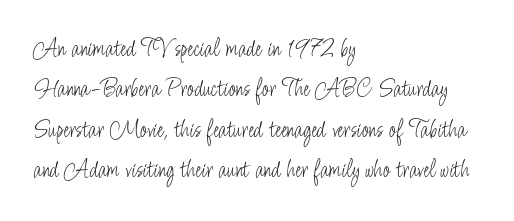
Check the space under the baseline: it is left empty. Line spacing here is normal. Casual observation: everything's shoved over to the left. Honestly, the letter spacing is just normal — you wouldn't notice it.
